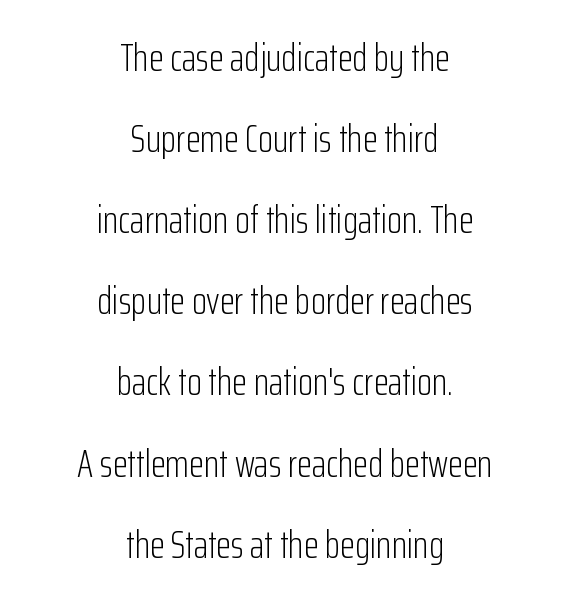
The image shows 39 px light, condensed sans-serif type, upright; set centered, loose line spacing (2.08x), normal letter spacing, not underlined; low stroke contrast and a medium x-height.
